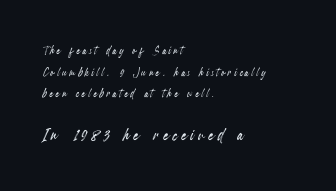
{"underline": "no", "align": "left", "line_spacing": "normal", "line_spacing_ratio": 1.54, "larger_block": "second", "size_ratio": 1.5, "glyph_px": 21}
